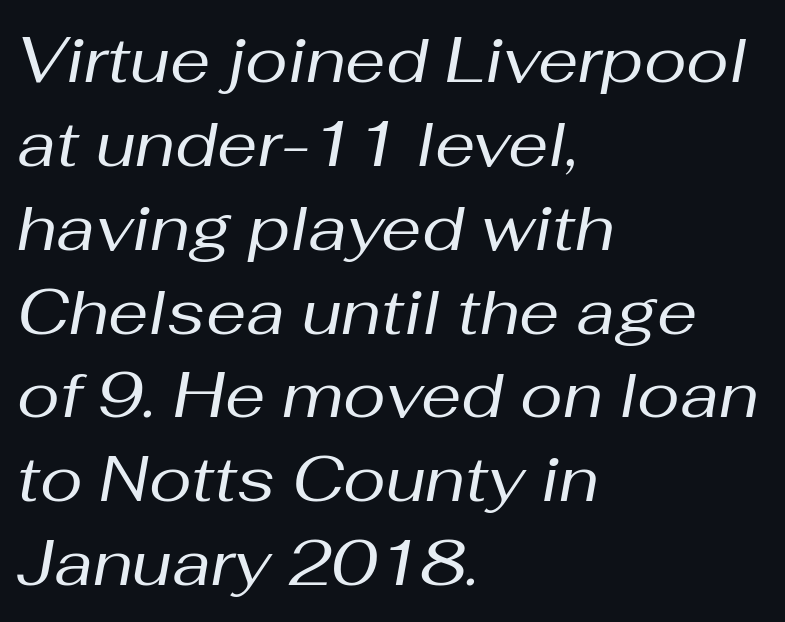
{"italic": "yes", "lean": "right", "slant_degrees": 10, "bold": "no", "weight": "regular", "width": "normal", "stroke_contrast": "medium", "x_height": "medium", "monospaced": "no", "underline": "no", "align": "left", "line_spacing": "normal", "line_spacing_ratio": 1.31, "letter_spacing": "normal", "letter_spacing_em": 0.0, "glyph_px": 64}
